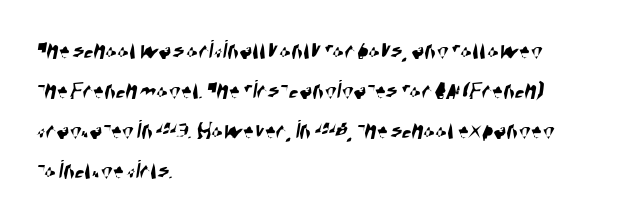
{"underline": "no", "align": "left", "line_spacing": "normal", "line_spacing_ratio": 1.48, "letter_spacing": "normal", "letter_spacing_em": 0.0, "glyph_px": 27}
